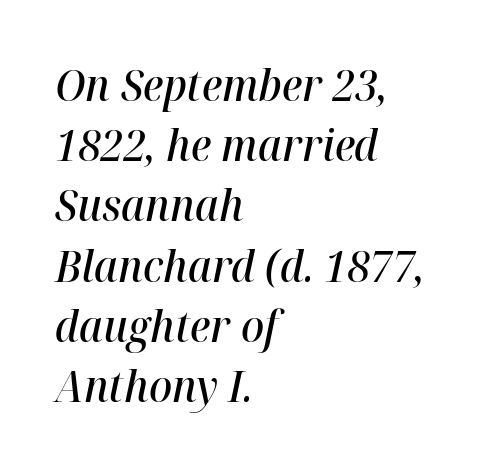
Q: Is the text bold? A: Semi-bold.
Q: Is the text italic (slanted)? A: Yes, it leans right by about 12 degrees.
Q: Is the text underlined? A: No.
Q: How is the paragraph aligned? A: Left-aligned.
Q: Is the spacing between letters normal or unusually wide? A: Normal.
Q: Is the spacing between lines tight, normal or loose? A: Normal.
Q: Width (condensed, normal, or wide)? A: Normal.
Q: Stroke contrast? A: High.
Q: x-height? A: Medium.
Q: Monospaced? A: No.
